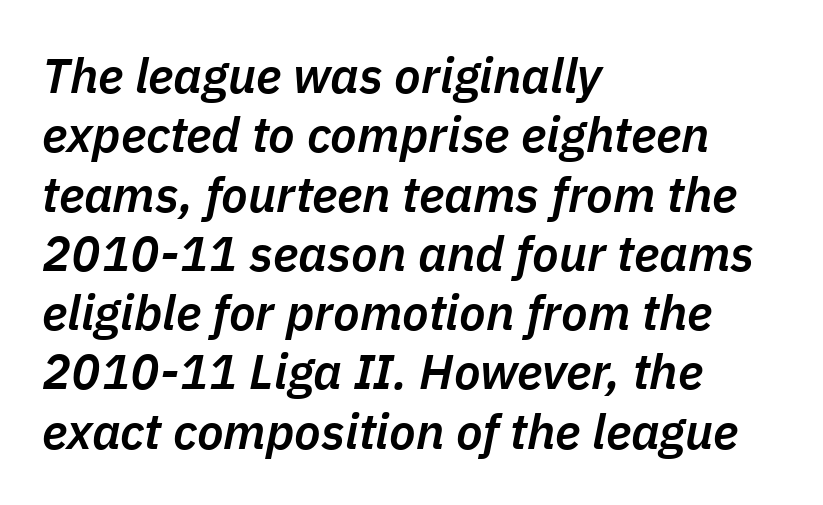
{"italic": "yes", "lean": "right", "slant_degrees": 11, "bold": "semi", "weight": "semibold", "width": "normal", "stroke_contrast": "low", "x_height": "medium", "monospaced": "no", "underline": "no", "align": "left", "line_spacing_ratio": 1.21, "letter_spacing": "normal", "letter_spacing_em": 0.0, "glyph_px": 49}
